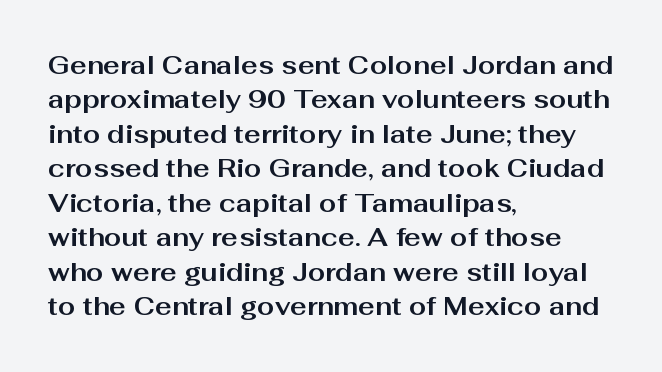
Plain, unruled lines of type. Italic: no, the glyphs are upright roman. The face used here has the dense, thick strokes of a bold. Compared with typical paragraphs, the rows here are spaced about the same. The paragraph has a hard left edge and a soft right edge. Here the glyphs are tracked normally, forming tight word shapes.
